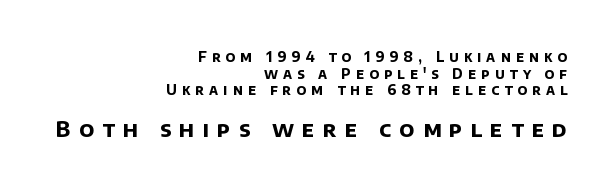
Q: Is the text bold? A: Yes.
Q: Is the text underlined? A: No.
Q: How is the paragraph aligned? A: Right-aligned.
Q: Is the spacing between letters normal or unusually wide? A: Unusually wide.
Q: Which block of text is set in a larger size, the first (top) or the second (bottom)? A: The second (bottom) one.
